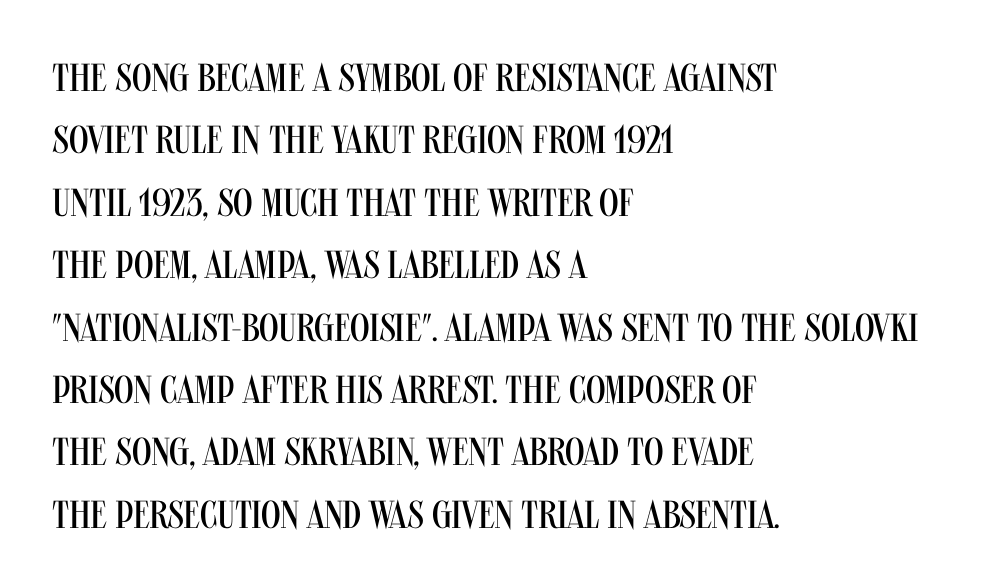
{"serif": "no", "italic": "no", "bold": "no", "weight": "regular", "width": "condensed", "stroke_contrast": "medium", "x_height": "large", "monospaced": "no", "underline": "no", "align": "left", "line_spacing": "normal", "line_spacing_ratio": 1.6, "letter_spacing": "normal", "letter_spacing_em": 0.0, "glyph_px": 39}
